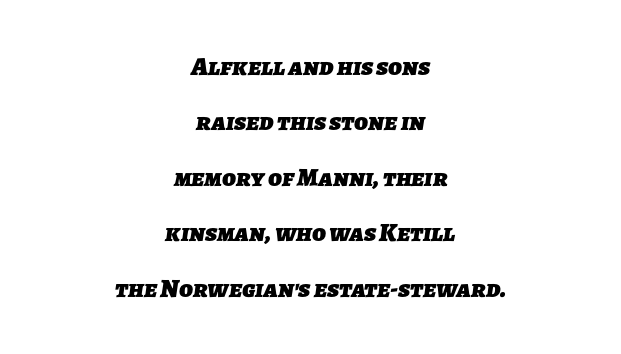
{"bold": "yes", "underline": "no", "align": "center", "line_spacing": "loose", "line_spacing_ratio": 2.13, "letter_spacing": "normal", "letter_spacing_em": 0.0, "glyph_px": 26}
